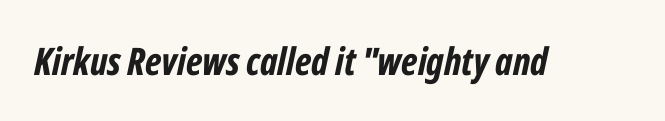
Q: Is the text bold? A: Yes.
Q: Is the text italic (slanted)? A: Yes, it leans right by about 12 degrees.
Q: Is the text underlined? A: No.
Q: Is the spacing between letters normal or unusually wide? A: Normal.
Q: Width (condensed, normal, or wide)? A: Condensed.
Q: Stroke contrast? A: Low.
Q: x-height? A: Medium.
Q: Monospaced? A: No.
